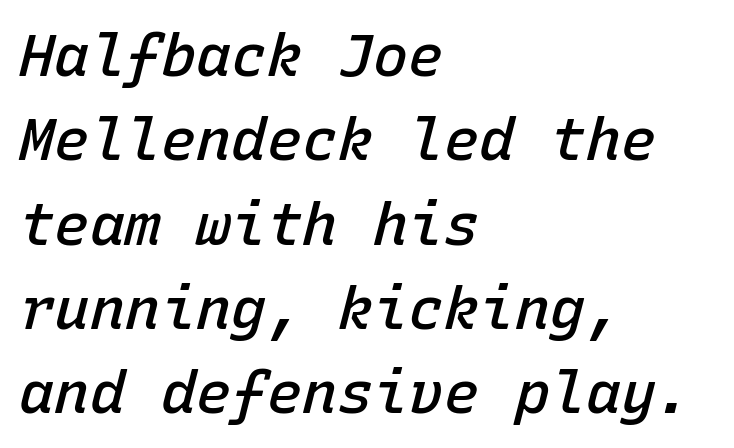
Q: Is the text bold? A: Semi-bold.
Q: Is the text italic (slanted)? A: Yes, it leans right by about 15 degrees.
Q: Is the text underlined? A: No.
Q: How is the paragraph aligned? A: Left-aligned.
Q: Is the spacing between letters normal or unusually wide? A: Normal.
Q: Is the spacing between lines tight, normal or loose? A: Normal.
Q: Width (condensed, normal, or wide)? A: Normal.
Q: Stroke contrast? A: Low.
Q: x-height? A: Medium.
Q: Monospaced? A: Yes.
